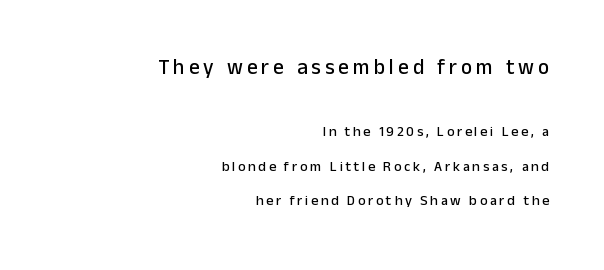
Q: Is the text italic (slanted)? A: No, it is upright.
Q: Is the text underlined? A: No.
Q: How is the paragraph aligned? A: Right-aligned.
Q: Is the spacing between lines tight, normal or loose? A: Loose.
Q: Which block of text is set in a larger size, the first (top) or the second (bottom)? A: The first (top) one.
